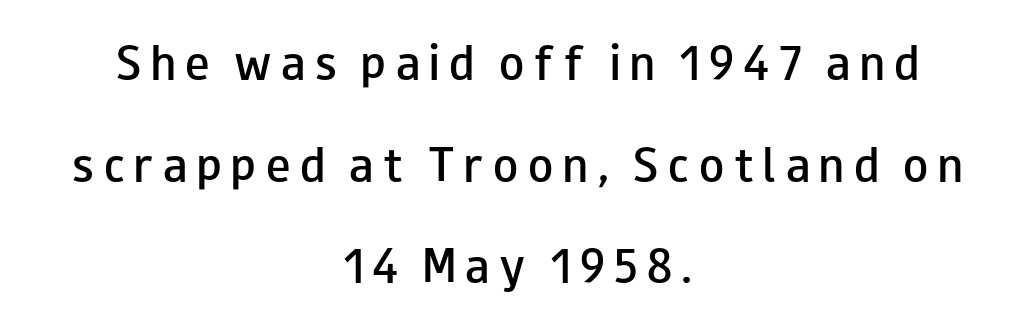
This is moderately heavy type, rendered in semibold. The letterforms stand isolated, each surrounded by extra space. Compared with typical paragraphs, the rows here are farther apart. The paragraph has two soft edges and a firm central axis. These lines are rendered in a variable-pitch font.
